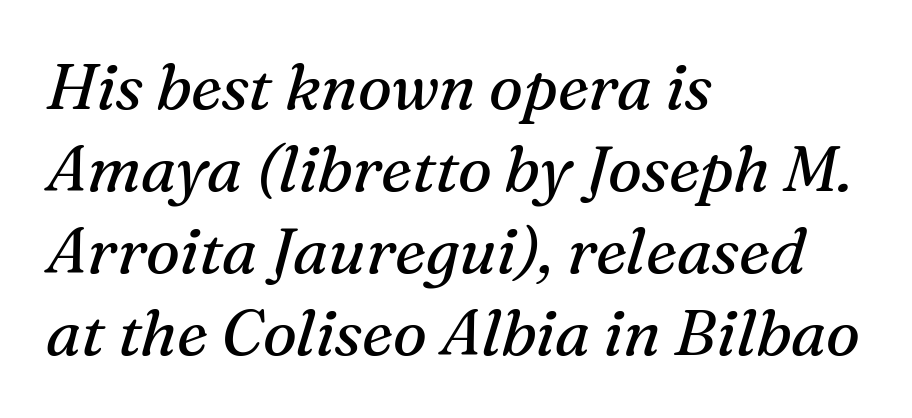
The image shows 64 px regular-weight serif type, italic (leaning right); set left-aligned, normal line spacing (1.28x), normal letter spacing, not underlined; medium stroke contrast and a medium x-height.
